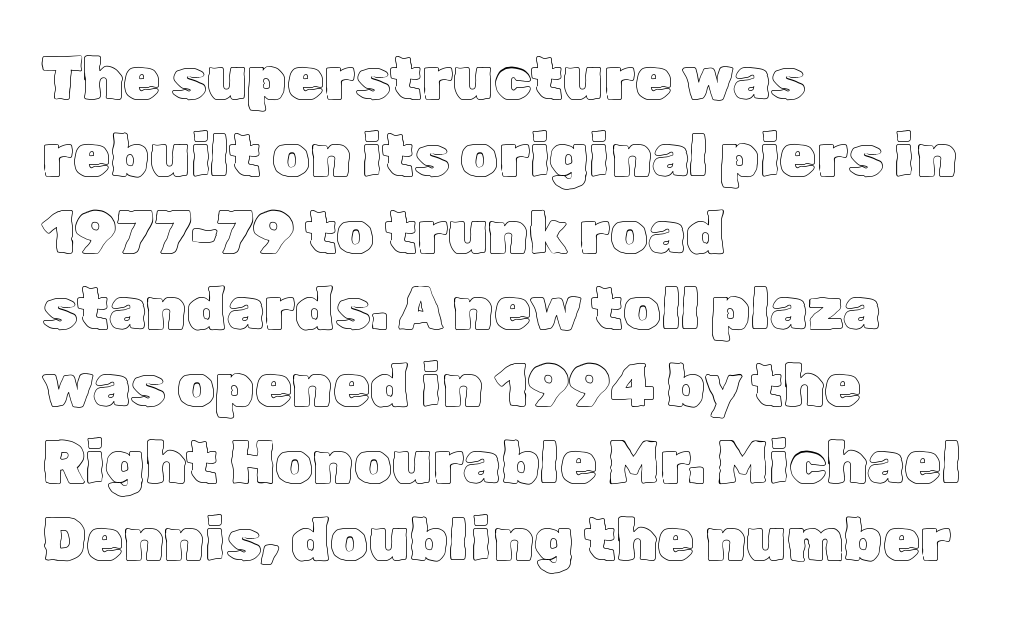
Q: Is the text italic (slanted)? A: No, it is upright.
Q: Is the text underlined? A: No.
Q: How is the paragraph aligned? A: Left-aligned.
Q: Is the spacing between letters normal or unusually wide? A: Normal.
Q: Is the spacing between lines tight, normal or loose? A: Normal.
Q: Width (condensed, normal, or wide)? A: Normal.
Q: x-height? A: Medium.
Q: Monospaced? A: No.
